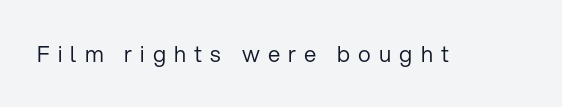
{"italic": "no", "bold": "no", "underline": "no", "letter_spacing": "wide", "letter_spacing_em": 0.37, "glyph_px": 22}
